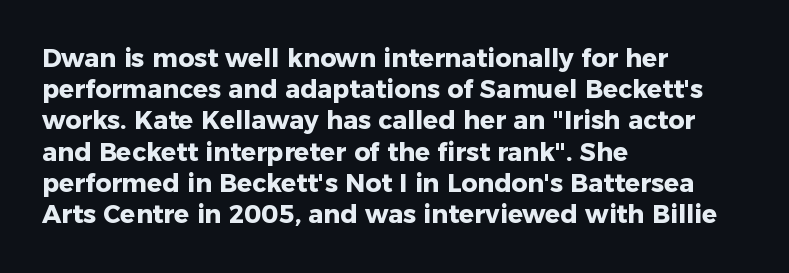
Q: Is the text bold? A: Yes.
Q: Is the text italic (slanted)? A: No, it is upright.
Q: Is the text underlined? A: No.
Q: How is the paragraph aligned? A: Left-aligned.
Q: Is the spacing between letters normal or unusually wide? A: Normal.
Q: Is the spacing between lines tight, normal or loose? A: Normal.
